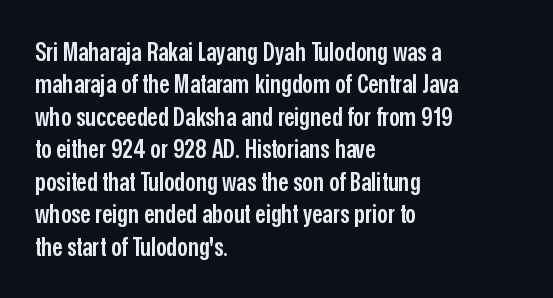
The image shows 26 px text type, upright; set left-aligned, normal line spacing (1.25x), normal letter spacing, not underlined.
